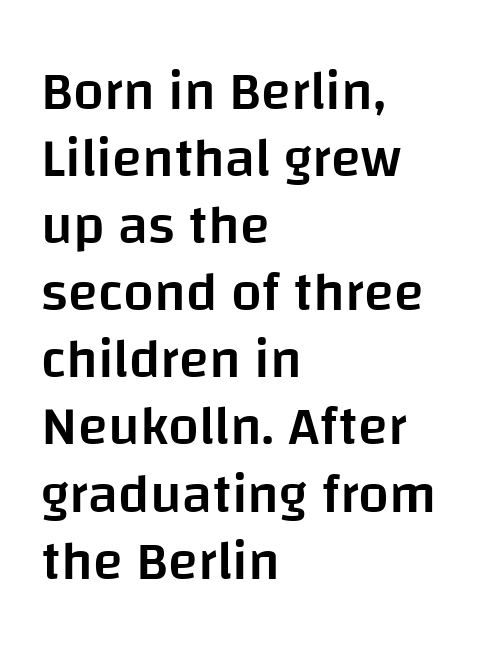
{"serif": "no", "italic": "no", "bold": "semi", "weight": "semibold", "width": "normal", "stroke_contrast": "low", "x_height": "large", "monospaced": "no", "underline": "no", "align": "left", "line_spacing_ratio": 1.22, "letter_spacing": "normal", "letter_spacing_em": 0.0, "glyph_px": 55}
